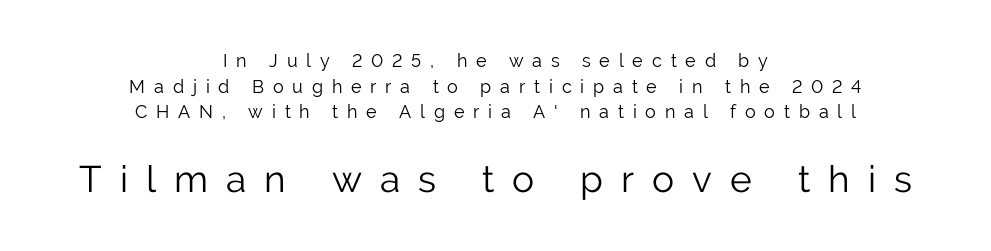
{"serif": "no", "italic": "no", "bold": "no", "weight": "light", "width": "normal", "stroke_contrast": "low", "x_height": "medium", "monospaced": "no", "underline": "no", "align": "center", "line_spacing": "normal", "line_spacing_ratio": 1.43, "letter_spacing": "wide", "letter_spacing_em": 0.49, "larger_block": "second", "size_ratio": 2.06, "glyph_px": 37}
